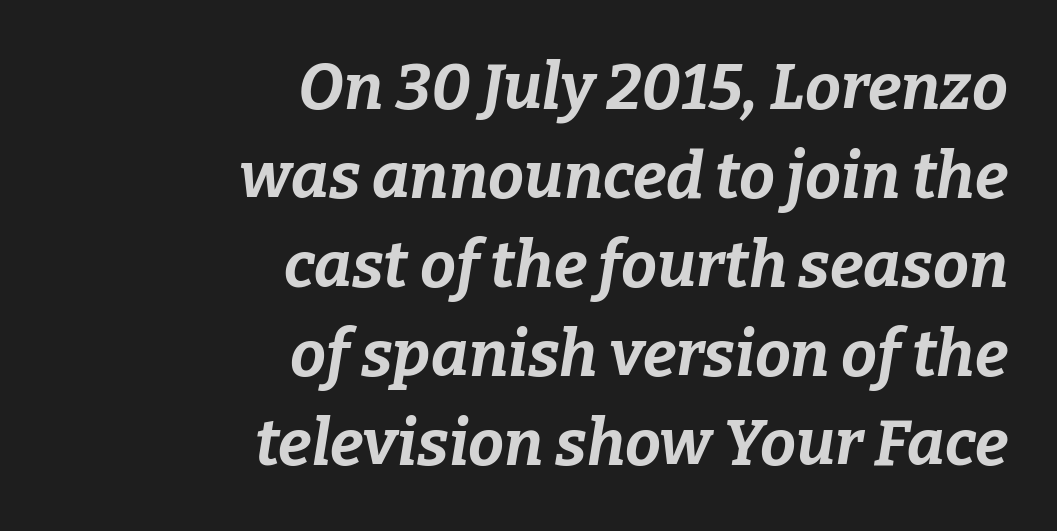
The rendering anchors every line to the right-hand side. Slanted lettering throughout. Regular leading. Inter-character spacing is left at the font's built-in metrics. Each glyph is drawn with heavy, bold strokes. The face used here is proportionally spaced, like ordinary book or web type.
